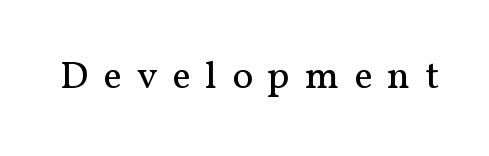
Q: Is the text bold? A: No.
Q: Is the text italic (slanted)? A: No, it is upright.
Q: Is the typeface a serif or a sans-serif typeface? A: Serif.
Q: Is the text underlined? A: No.
Q: Is the spacing between letters normal or unusually wide? A: Unusually wide.
Q: Width (condensed, normal, or wide)? A: Normal.
Q: Stroke contrast? A: Medium.
Q: x-height? A: Medium.
Q: Monospaced? A: No.
